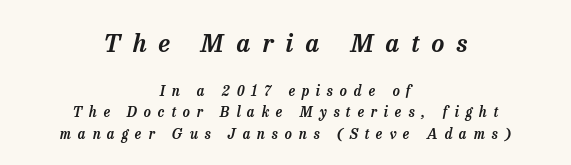
The image shows 25 px text type, italic (leaning right); set centered, normal line spacing (1.52x), unusually wide letter spacing (+0.49 em), not underlined; the first (top) block is 1.79x larger.
